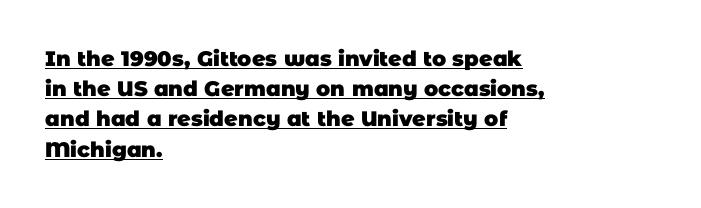
Q: Is the text bold? A: Yes.
Q: Is the text underlined? A: Yes.
Q: How is the paragraph aligned? A: Left-aligned.
Q: Is the spacing between letters normal or unusually wide? A: Normal.
Q: Is the spacing between lines tight, normal or loose? A: Normal.
